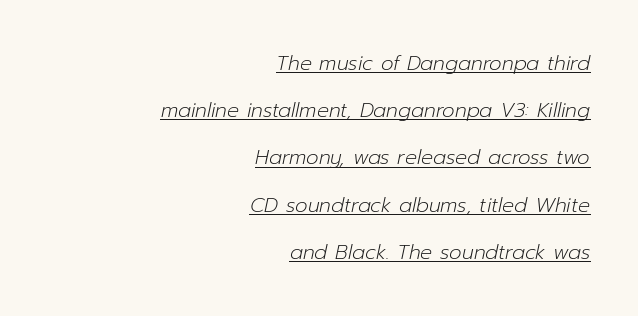
A continuous stroke trails under the words, as in a hyperlink. This sample is right-justified, so line beginnings fall wherever the words allow. The horizontal fit of the characters is conventional and even. The designer dialed line spacing up above the default. This is oblique type, the kind used for emphasis or titles.
